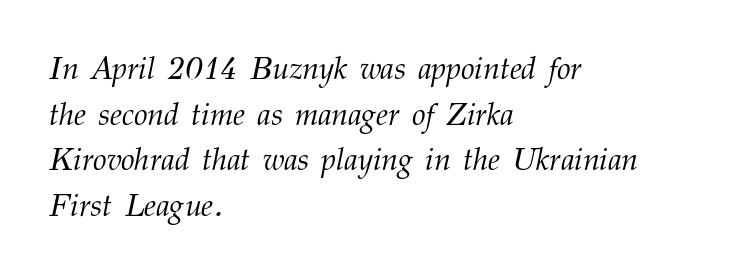
The image shows 31 px light serif type, italic (leaning right); set left-aligned, normal line spacing (1.47x), normal letter spacing, not underlined; medium stroke contrast and a medium x-height.
